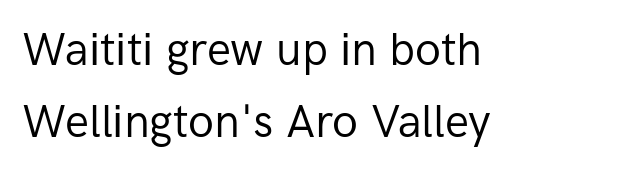
A typesetter would call this zero additional tracking. Clear beneath every line of the passage. Think of a printed novel: that variable character pitch is what you see here. You can tell it's not italic because the verticals are truly vertical. Notice how descenders clear the ascenders below comfortably — that's standard leading. The passage shown is not bold in any degree.
